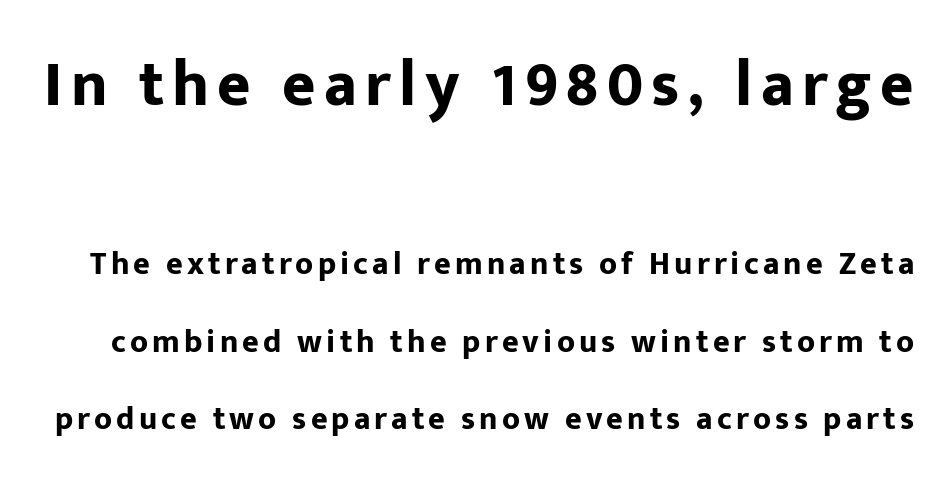
The strokes are fattened all the way to bold. Is there any slant? The stems are plumb. The characters display no serif detailing; their extremities are plain. You get the large type first, then a drop to smaller type. These lines stand farther apart than default settings would place them.
